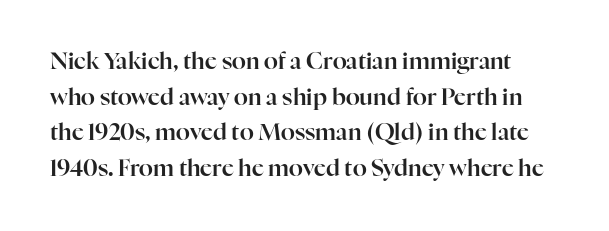
These lines sit exactly where default settings would place them. Letters rest on an invisible, unmarked baseline. When letters stand straight like this, we call the style roman or upright. No extra tracking has been applied to these lines.
